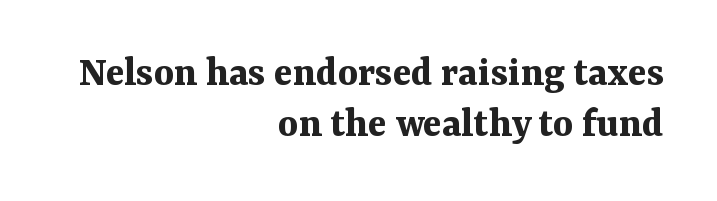
{"serif": "yes", "italic": "no", "bold": "yes", "weight": "bold", "width": "normal", "stroke_contrast": "medium", "x_height": "medium", "monospaced": "no", "underline": "no", "align": "right", "line_spacing_ratio": 1.18, "letter_spacing": "normal", "letter_spacing_em": 0.0, "glyph_px": 43}
